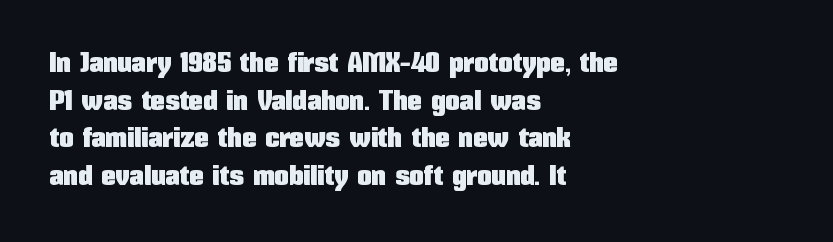
The letters advance in unequal steps, a hallmark of proportional type. The ragged edge is on the right, which tells us the setting is flush left. No extra tracking has been applied to these lines. The face used here is a sans, in the tradition of grotesques and geometrics. Nope, not italic — everything's standing straight.
